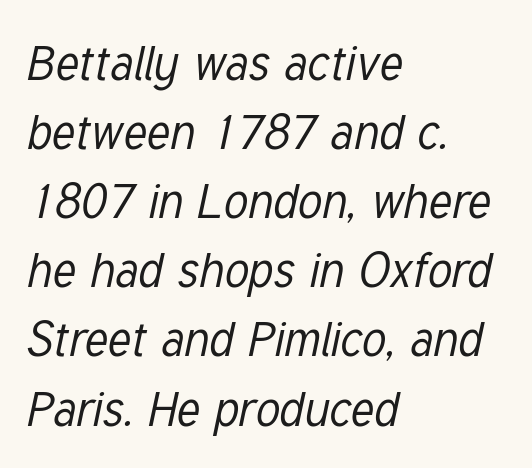
The space between consecutive lines is moderate. This sample has the flowing, uneven cadence of proportional lettering. This reads as an unemphasized weight, regular at the heaviest. If you drew a ruler down the left edge, every line would touch it. Underlining? Definitely not there.
